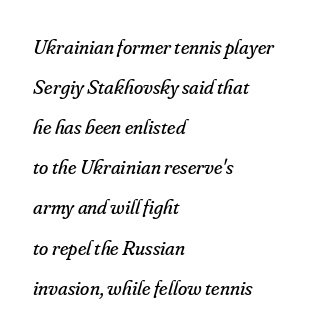
The weight tops out at a normal text grade. The zone under the glyphs is completely vacant. Posture: slanted. In terms of letterspacing, this is plain default setting.
